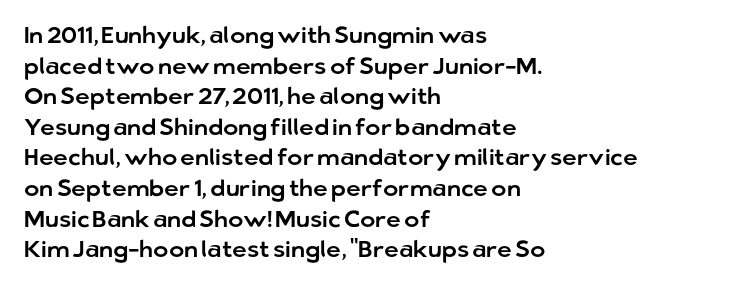
{"italic": "no", "underline": "no", "align": "left", "line_spacing": "normal", "line_spacing_ratio": 1.33, "letter_spacing": "normal", "letter_spacing_em": 0.0, "glyph_px": 23}
